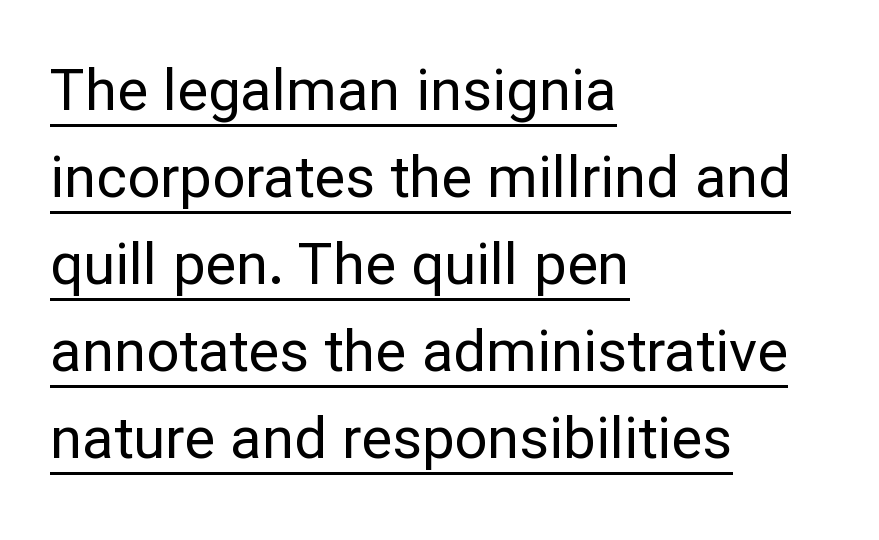
Nobody touched the tracking dial on this one. In terms of letterform style, serifs are entirely absent. All the whitespace from short lines collects on the right. It's the straight-up-and-down kind of type.
